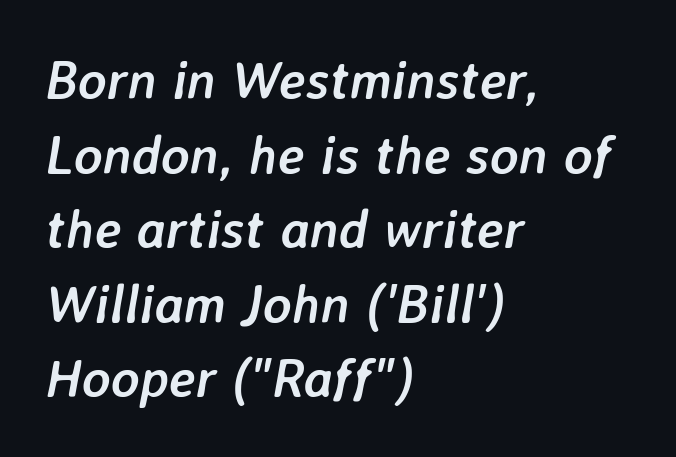
Type without underlining. A classic flush-left, rag-right setting is used for this passage. Weight check: bold — yes, fully. The face used here is rendered with its standard letterfit.
